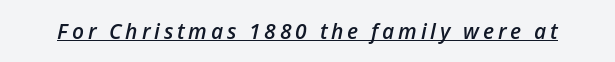
This rendering features underlined lettering. Strokes here are thickened, but only to semibold level. The text carries the slant typical of an italic or oblique font.
